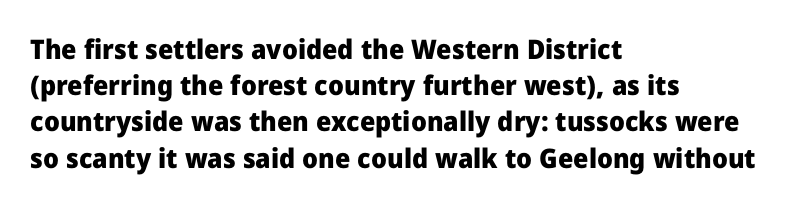
Does the weight exceed regular? Yes, all the way to bold. Inter-character spacing is left at the font's built-in metrics. If you drew a ruler down the left edge, every line would touch it. Only glyphs here, with clear space below each row. This sample keeps an unexceptional amount of space between lines.
